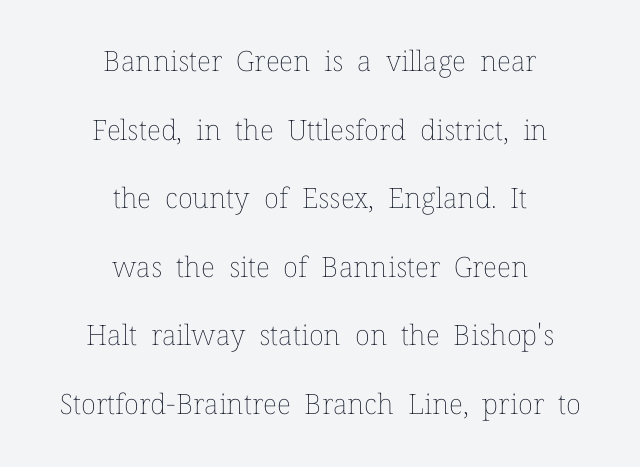
Nobody touched the tracking dial on this one. Rendered with straight, roman letterforms. Is there much room between lines? Yes — plenty of vertical air separates them. Plain, unruled lines of type. Stroke mass is kept to a normal reading level or below. Centered paragraph, ragged on both sides.
